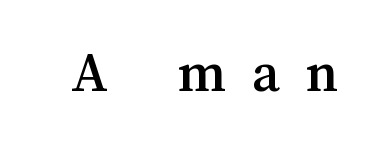
The image shows 59 px text type, upright; set unusually wide letter spacing (+0.43 em), not underlined; medium stroke contrast and a medium x-height.
